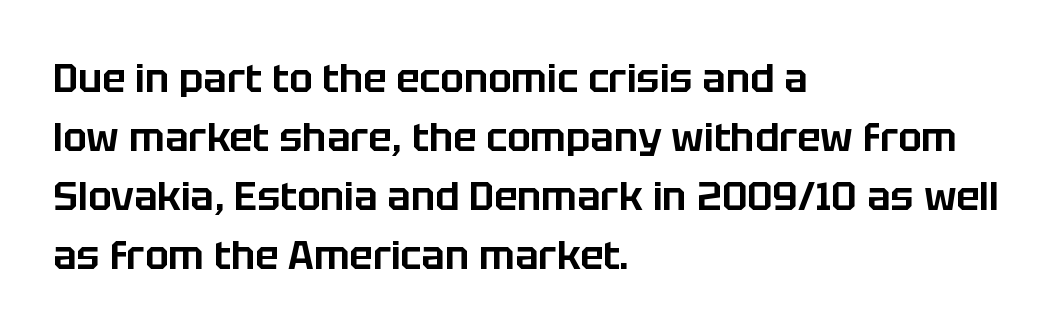
Observe the absence of serifs on each vertical stroke in this sample. Quick note: not italic, upright. One-word summary of the alignment: left. Looks like regular typesetting: each glyph gets only the width it needs.
